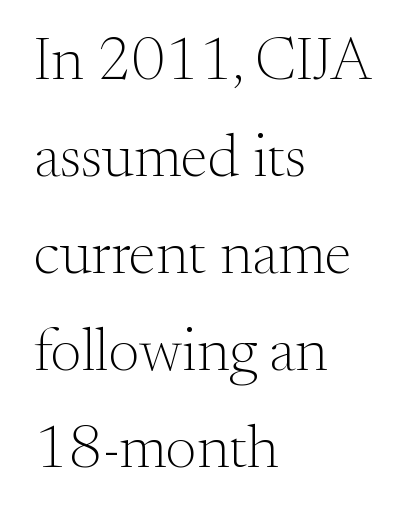
Each line starts at the same left margin while the right side varies. The specimen reads as upright at a glance. Weight: not bold — regular or lighter. The string is rendered with underlining switched off. The passage shown has conventional tracking throughout. Baseline-to-baseline distance is the conventional proportion of letter height.
